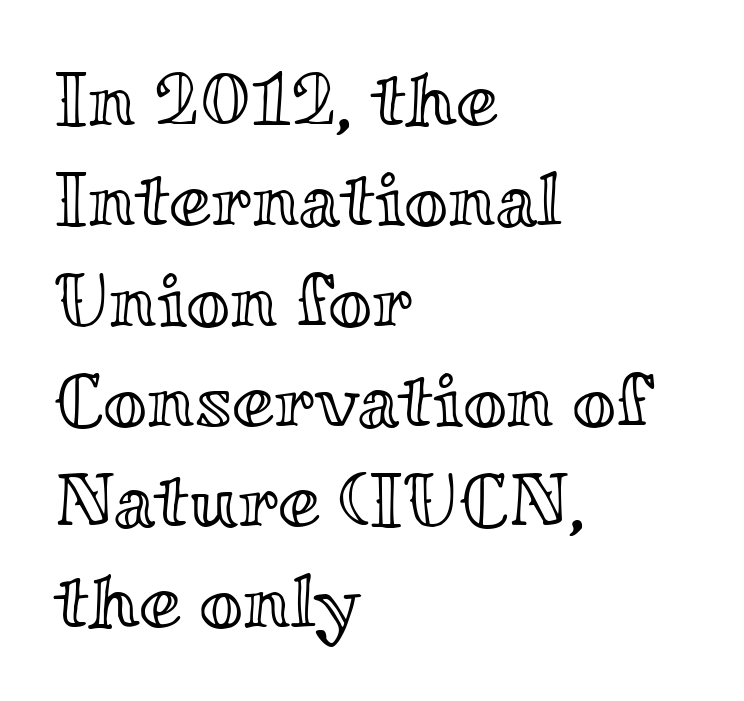
Q: Is the text italic (slanted)? A: No, it is upright.
Q: Is the text underlined? A: No.
Q: How is the paragraph aligned? A: Left-aligned.
Q: Is the spacing between letters normal or unusually wide? A: Normal.
Q: Is the spacing between lines tight, normal or loose? A: Normal.
Q: Width (condensed, normal, or wide)? A: Wide.
Q: x-height? A: Small.
Q: Monospaced? A: No.
